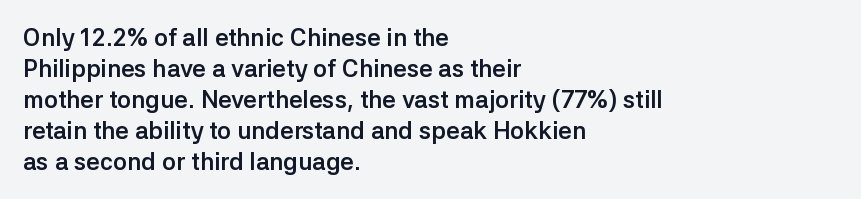
Q: Is the text bold? A: Yes.
Q: Is the text italic (slanted)? A: No, it is upright.
Q: Is the text underlined? A: No.
Q: How is the paragraph aligned? A: Left-aligned.
Q: Is the spacing between letters normal or unusually wide? A: Normal.
Q: Is the spacing between lines tight, normal or loose? A: Normal.
